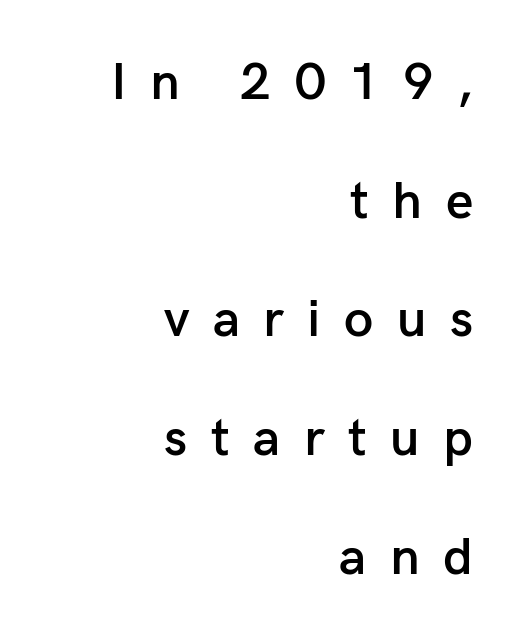
The image shows 53 px semibold sans-serif type, upright; set right-aligned, loose line spacing (2.24x), unusually wide letter spacing (+0.44 em), not underlined; low stroke contrast and a medium x-height.
